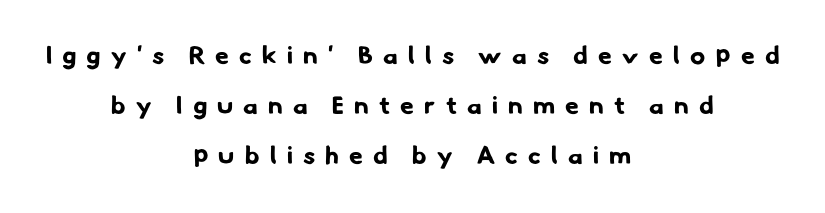
Q: Is the text bold? A: Yes.
Q: Is the text underlined? A: No.
Q: How is the paragraph aligned? A: Centered.
Q: Is the spacing between letters normal or unusually wide? A: Unusually wide.
Q: Is the spacing between lines tight, normal or loose? A: Loose.
